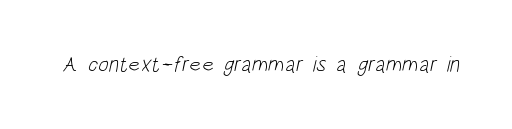
Students, note that the glyphs here touch the page at normal intervals. Any mark beneath the type? The region is blank. Is this a heavy cut? Hardly; it is regular or lighter.
